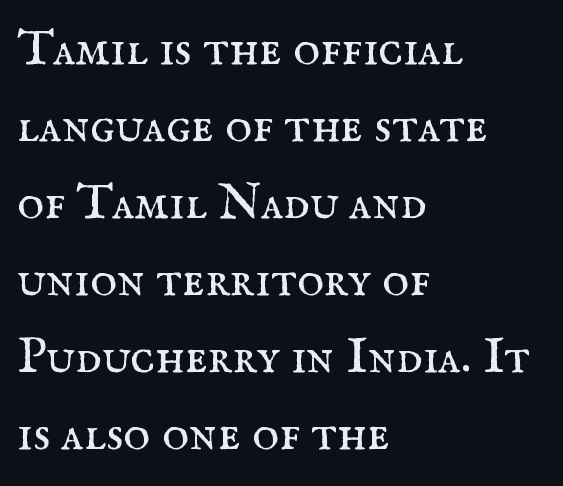
Q: Is the text bold? A: No.
Q: Is the text italic (slanted)? A: No, it is upright.
Q: Is the typeface a serif or a sans-serif typeface? A: Serif.
Q: Is the text underlined? A: No.
Q: How is the paragraph aligned? A: Left-aligned.
Q: Is the spacing between letters normal or unusually wide? A: Normal.
Q: Is the spacing between lines tight, normal or loose? A: Normal.
Q: Width (condensed, normal, or wide)? A: Normal.
Q: Stroke contrast? A: Medium.
Q: x-height? A: Small.
Q: Monospaced? A: No.
